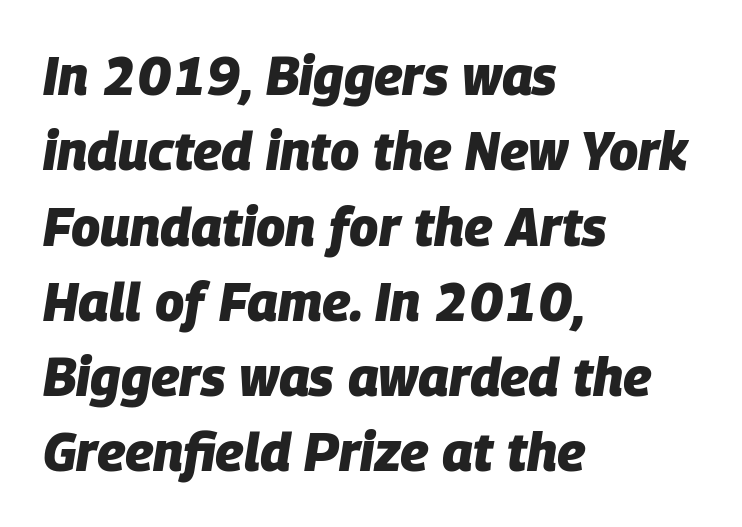
The block of text has a typical density, with ordinary space between rows. Typesetter's note: full bold, strokes at maximum text heaviness. Is the letter spacing exaggerated? No — it looks like the ordinary default. The rag falls on the right side of this text block. A typesetter would call this proportional, since set widths differ per character. Would a proofreader flag this as italicized? Yes.
